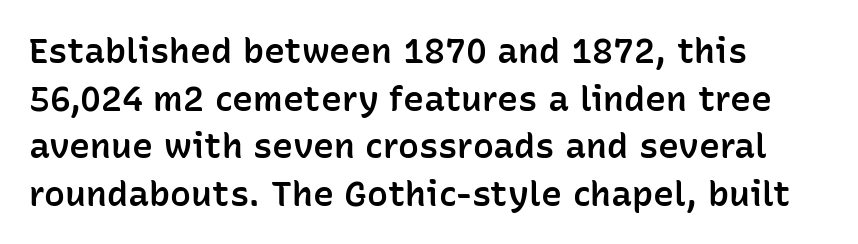
The image shows 35 px semibold sans-serif type, upright; set left-aligned, normal line spacing (1.36x), normal letter spacing, not underlined; low stroke contrast and a medium x-height.
